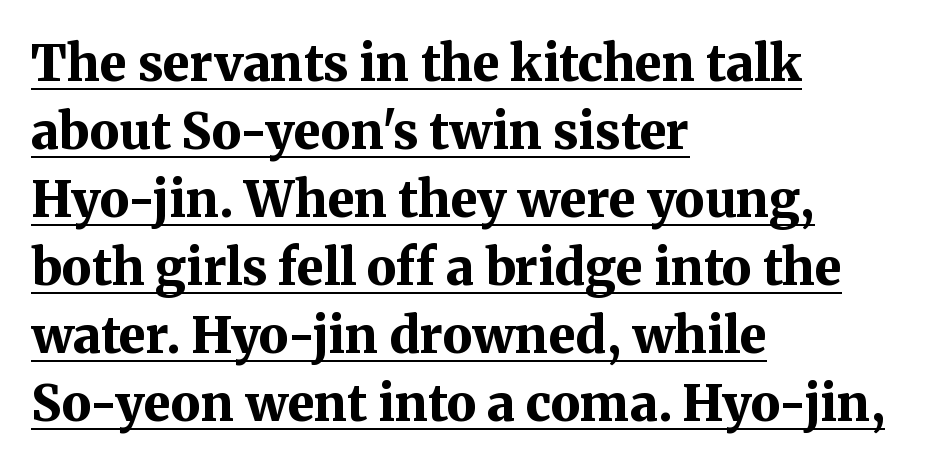
The image shows 50 px bold serif type, upright; set left-aligned, normal line spacing (1.36x), normal letter spacing, underlined; medium stroke contrast and a medium x-height.
